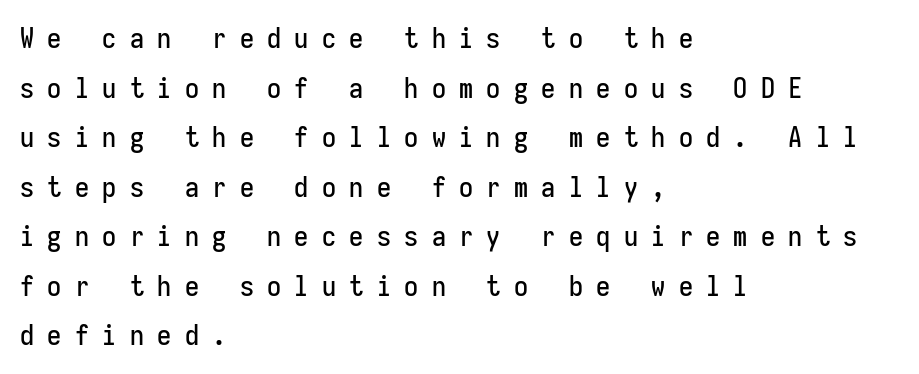
The image shows 28 px condensed sans-serif type, upright, monospaced; set left-aligned, line spacing 1.77x, unusually wide letter spacing (+0.48 em), not underlined; low stroke contrast and a medium x-height.
